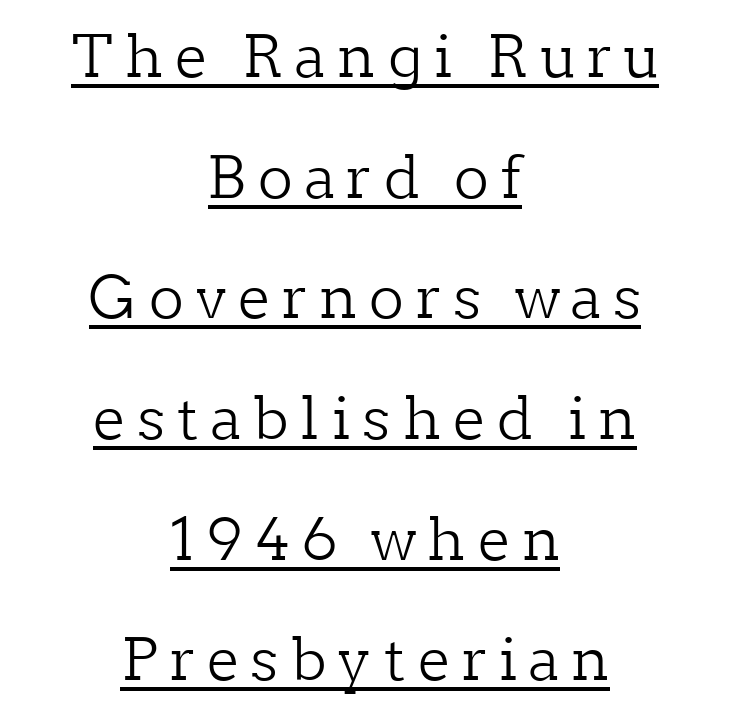
The image shows 58 px light serif type, upright; set centered, loose line spacing (2.08x), unusually wide letter spacing (+0.21 em), underlined; low stroke contrast and a medium x-height.
